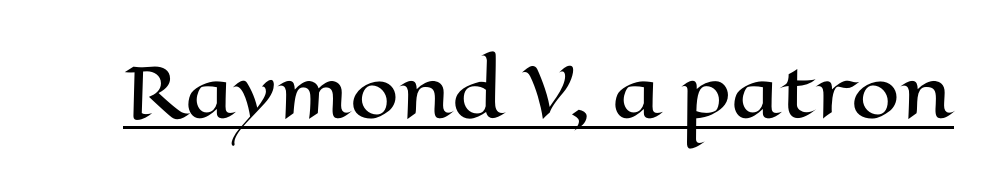
Q: Is the text italic (slanted)? A: No, it is upright.
Q: Is the text underlined? A: Yes.
Q: Is the spacing between letters normal or unusually wide? A: Normal.
Q: Width (condensed, normal, or wide)? A: Wide.
Q: Stroke contrast? A: High.
Q: x-height? A: Medium.
Q: Monospaced? A: No.
